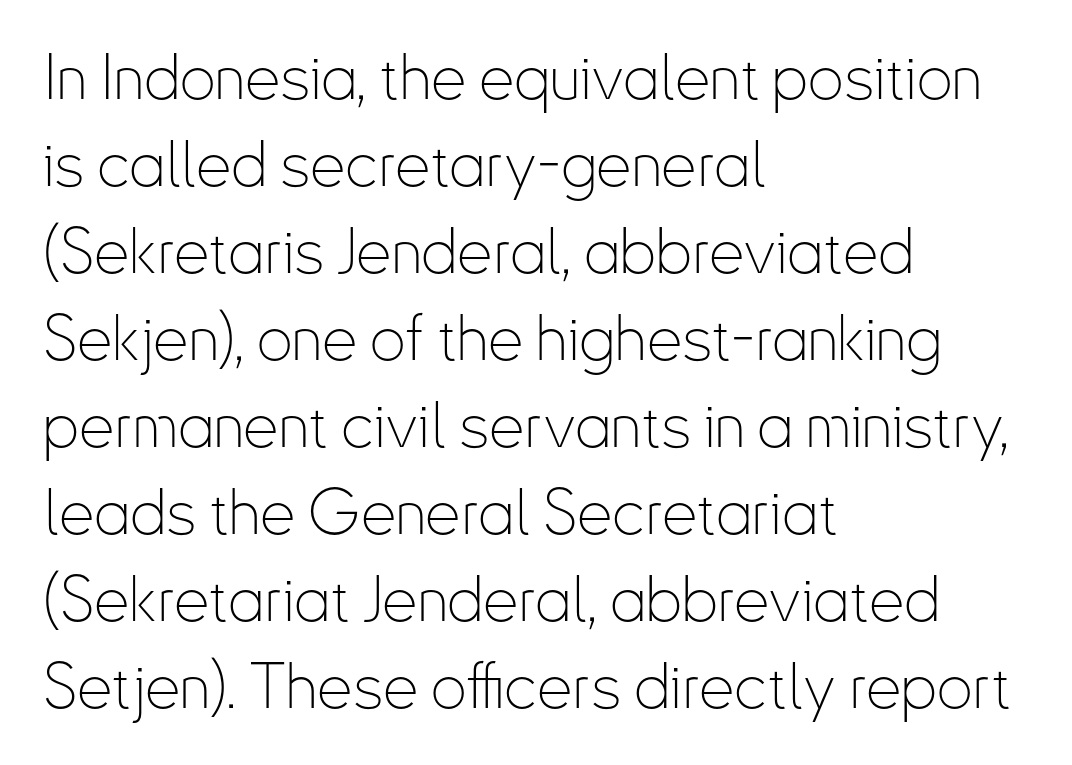
Q: Is the text bold? A: No.
Q: Is the text italic (slanted)? A: No, it is upright.
Q: Is the typeface a serif or a sans-serif typeface? A: Sans-serif.
Q: Is the text underlined? A: No.
Q: How is the paragraph aligned? A: Left-aligned.
Q: Is the spacing between letters normal or unusually wide? A: Normal.
Q: Is the spacing between lines tight, normal or loose? A: Normal.
Q: Width (condensed, normal, or wide)? A: Condensed.
Q: Stroke contrast? A: Low.
Q: x-height? A: Small.
Q: Monospaced? A: No.
